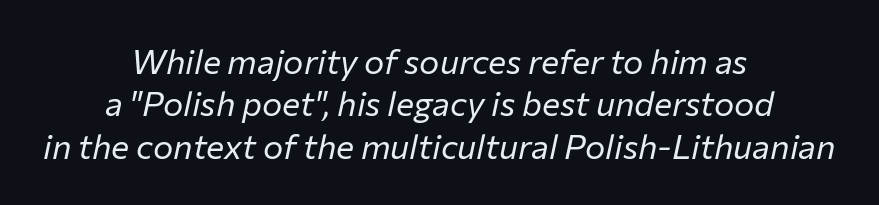
Q: Is the text bold? A: No.
Q: Is the text italic (slanted)? A: Yes, it leans right by about 12 degrees.
Q: Is the text underlined? A: No.
Q: How is the paragraph aligned? A: Centered.
Q: Is the spacing between letters normal or unusually wide? A: Normal.
Q: Is the spacing between lines tight, normal or loose? A: Normal.
Q: Width (condensed, normal, or wide)? A: Normal.
Q: Stroke contrast? A: Low.
Q: x-height? A: Medium.
Q: Monospaced? A: No.
